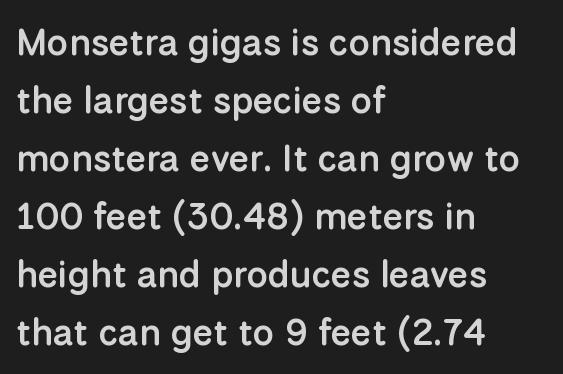
The image shows 37 px semibold sans-serif type, upright; set left-aligned, normal line spacing (1.57x), normal letter spacing, not underlined; low stroke contrast and a medium x-height.
